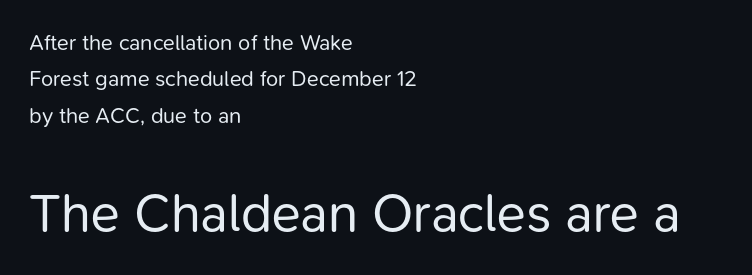
The image shows 54 px regular-weight sans-serif type, upright; set left-aligned, normal line spacing (1.65x), normal letter spacing, not underlined; the second (bottom) block is 2.45x larger; low stroke contrast and a medium x-height.
